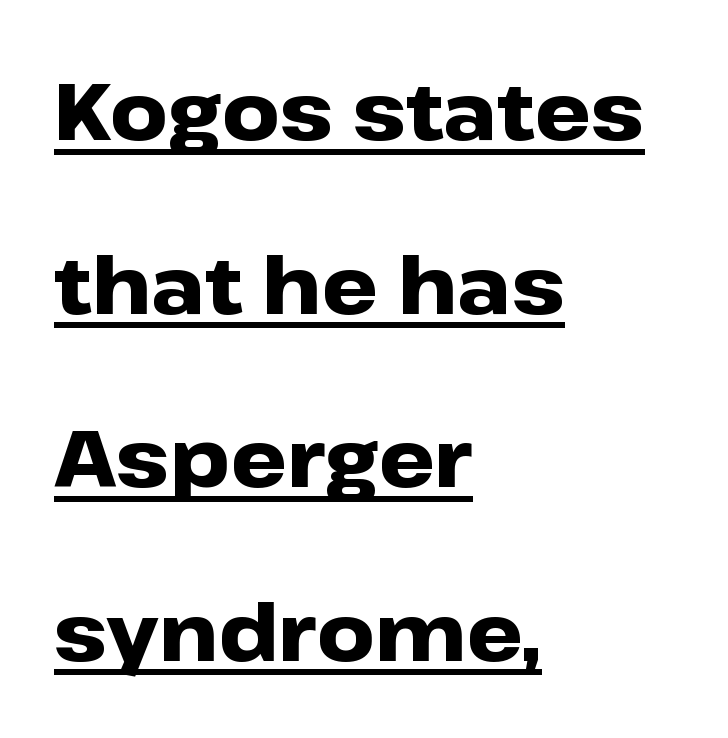
The image shows 80 px heavy, wide sans-serif type, upright; set left-aligned, loose line spacing (2.17x), normal letter spacing, underlined; low stroke contrast and a medium x-height.
